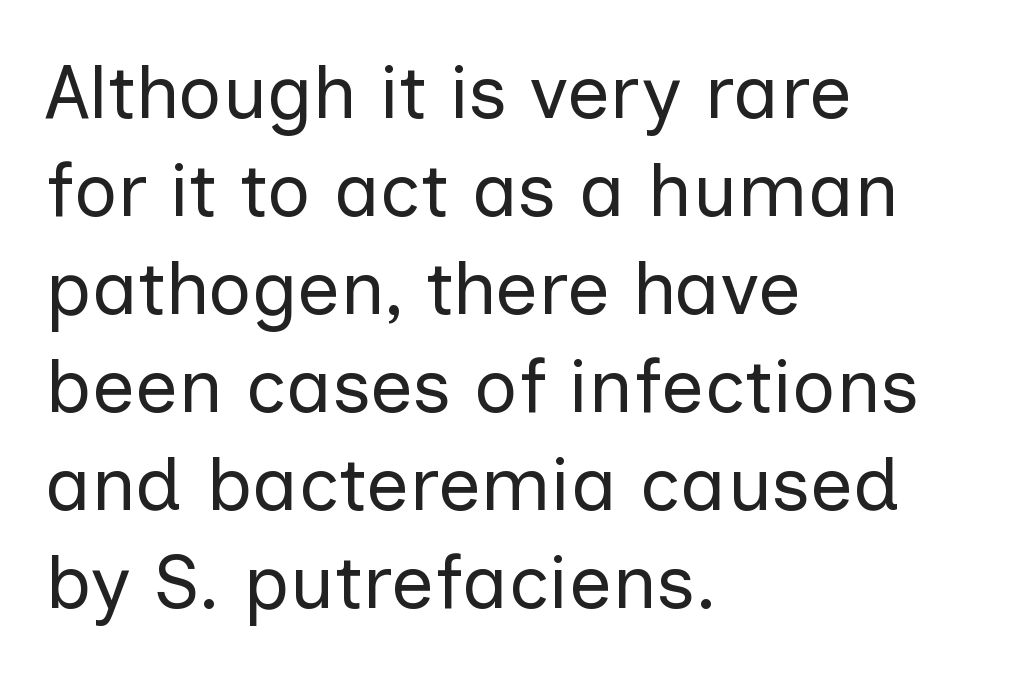
It's the straight-up-and-down kind of type. Is there much room between lines? A standard amount, neither cramped nor airy. Nothing heavy about these letters — not bold at all. Here the designer chose a conventional face with non-uniform glyph widths. Look at the tracking — it's just the regular setting, nothing added. Grotesque or geometric, the face here clearly has no serifs.
